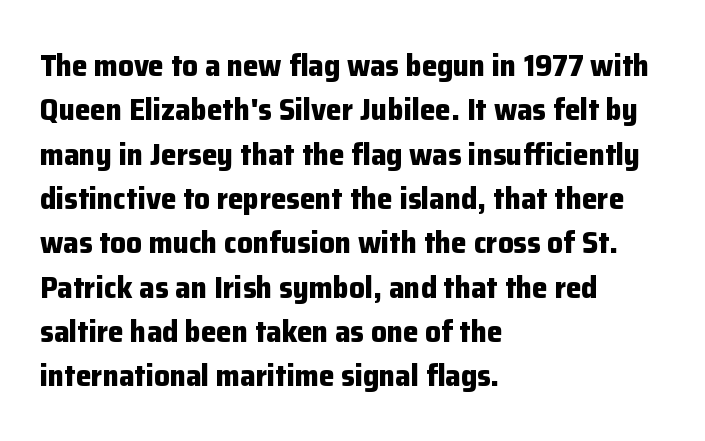
Q: Is the text bold? A: Yes.
Q: Is the text italic (slanted)? A: No, it is upright.
Q: Is the typeface a serif or a sans-serif typeface? A: Sans-serif.
Q: Is the text underlined? A: No.
Q: How is the paragraph aligned? A: Left-aligned.
Q: Is the spacing between letters normal or unusually wide? A: Normal.
Q: Is the spacing between lines tight, normal or loose? A: Normal.
Q: Width (condensed, normal, or wide)? A: Normal.
Q: Stroke contrast? A: Low.
Q: x-height? A: Medium.
Q: Monospaced? A: No.
